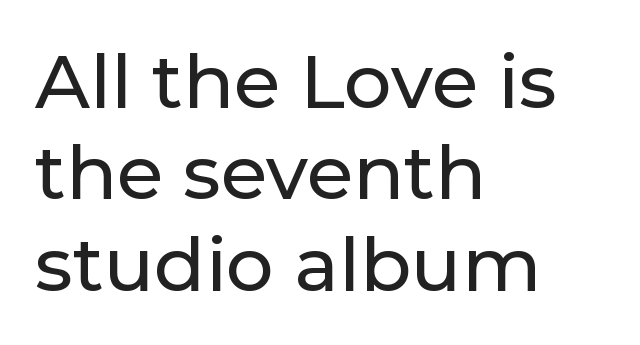
Q: Is the text italic (slanted)? A: No, it is upright.
Q: Is the typeface a serif or a sans-serif typeface? A: Sans-serif.
Q: Is the text underlined? A: No.
Q: How is the paragraph aligned? A: Left-aligned.
Q: Is the spacing between letters normal or unusually wide? A: Normal.
Q: Width (condensed, normal, or wide)? A: Normal.
Q: Stroke contrast? A: Low.
Q: x-height? A: Medium.
Q: Monospaced? A: No.
